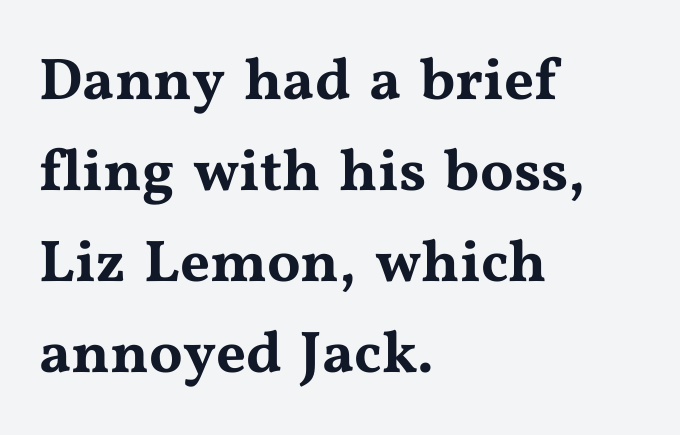
{"serif": "yes", "italic": "no", "width": "wide", "stroke_contrast": "medium", "x_height": "medium", "monospaced": "no", "underline": "no", "align": "left", "line_spacing": "normal", "line_spacing_ratio": 1.54, "letter_spacing": "normal", "letter_spacing_em": 0.0, "glyph_px": 59}
